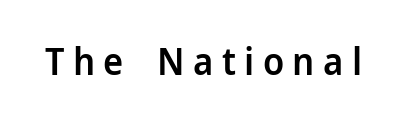
The image shows 38 px semibold sans-serif type, upright; set unusually wide letter spacing (+0.22 em), not underlined; low stroke contrast and a medium x-height.
